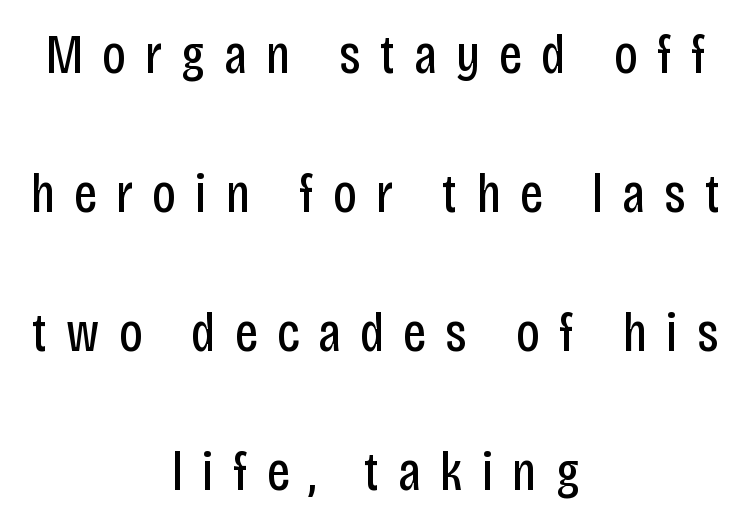
The image shows 56 px regular-weight, condensed sans-serif type, upright; set centered, loose line spacing (2.48x), unusually wide letter spacing (+0.34 em), not underlined; low stroke contrast and a large x-height.
